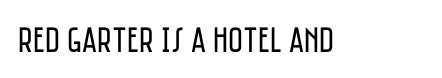
Q: Is the text bold? A: No.
Q: Is the text italic (slanted)? A: No, it is upright.
Q: Is the typeface a serif or a sans-serif typeface? A: Sans-serif.
Q: Is the text underlined? A: No.
Q: Is the spacing between letters normal or unusually wide? A: Normal.
Q: Width (condensed, normal, or wide)? A: Condensed.
Q: Stroke contrast? A: Low.
Q: x-height? A: Large.
Q: Monospaced? A: No.
